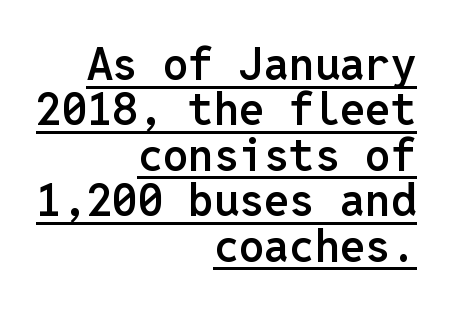
Q: Is the text bold? A: Semi-bold.
Q: Is the text italic (slanted)? A: No, it is upright.
Q: Is the typeface a serif or a sans-serif typeface? A: Sans-serif.
Q: Is the text underlined? A: Yes.
Q: How is the paragraph aligned? A: Right-aligned.
Q: Is the spacing between letters normal or unusually wide? A: Normal.
Q: Is the spacing between lines tight, normal or loose? A: Tight.
Q: Width (condensed, normal, or wide)? A: Normal.
Q: Stroke contrast? A: Low.
Q: x-height? A: Medium.
Q: Monospaced? A: Yes.
